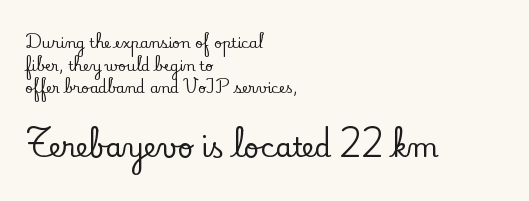
The rendering keeps characters at their native spacing. Unmarked baselines from the first word to the last. Typeset ragged right — the left edge is the straight one. Line spacing here is normal. You get the small type first, then a jump to larger type. These lines were composed using upright roman letters.
